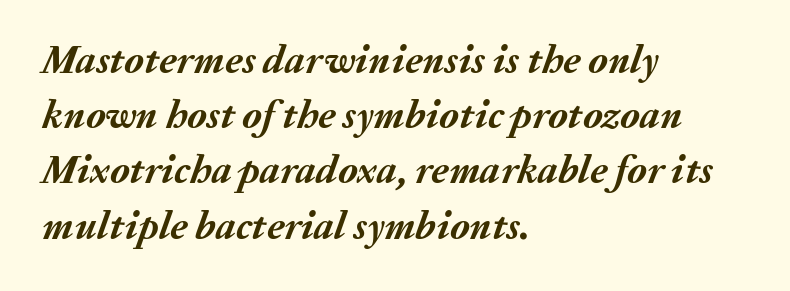
The image shows 40 px semibold type, italic (leaning right); set left-aligned, normal line spacing (1.38x), normal letter spacing, not underlined; medium stroke contrast and a medium x-height.
